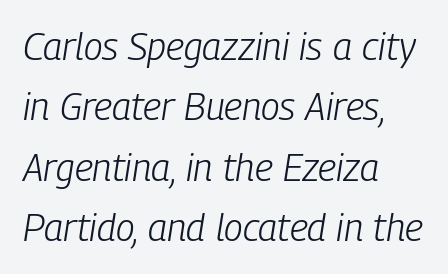
The image shows 38 px light, condensed type, italic (leaning right); set left-aligned, normal line spacing (1.59x), normal letter spacing, not underlined; low stroke contrast and a medium x-height.
